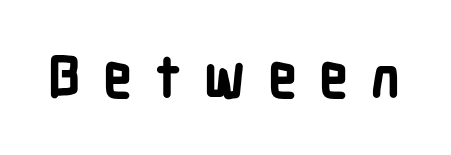
The image shows 58 px bold, condensed sans-serif type, upright; set unusually wide letter spacing (+0.38 em), not underlined; low stroke contrast and a medium x-height.
